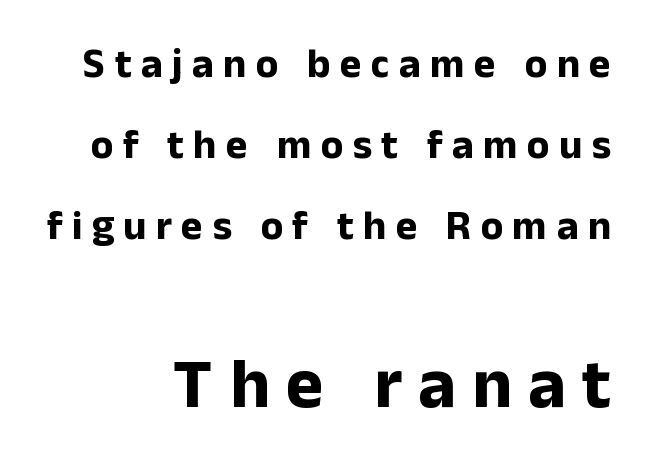
Posture: upright roman. The passage shown is typed in a proportional face where columns would drift. Rule under the text: the space is simply empty. The gaps between neighbouring characters are conspicuously large. Compared with a flush-left layout, this one pins lines to the opposite, right side. Which chunk is bigger? The second one — the bottom block dwarfs the top.
